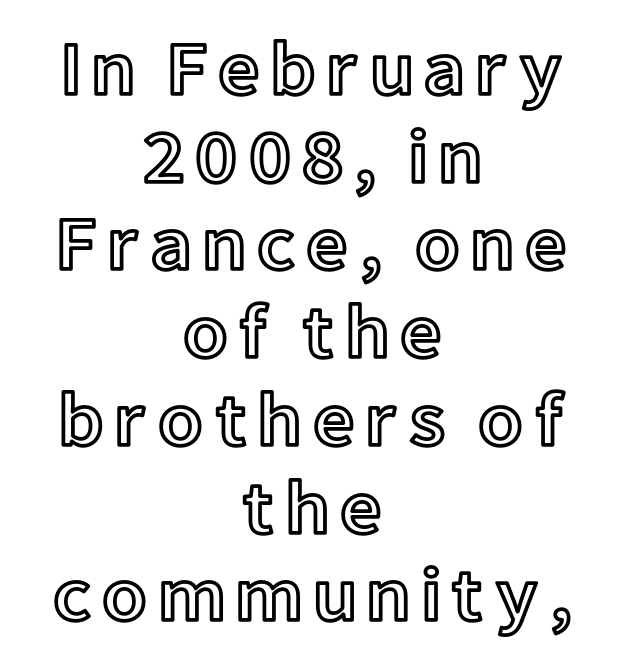
{"italic": "no", "width": "normal", "x_height": "medium", "monospaced": "no", "underline": "no", "align": "center", "line_spacing_ratio": 1.17, "glyph_px": 75}
